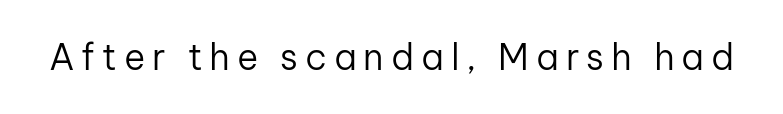
No italicization has been applied; the sample stays upright. Stems and bowls with no extra thickness — not bold. Descender tails drop into unmarked territory. Looks like regular typesetting: each glyph gets only the width it needs. A typesetter would label this face a sans.
